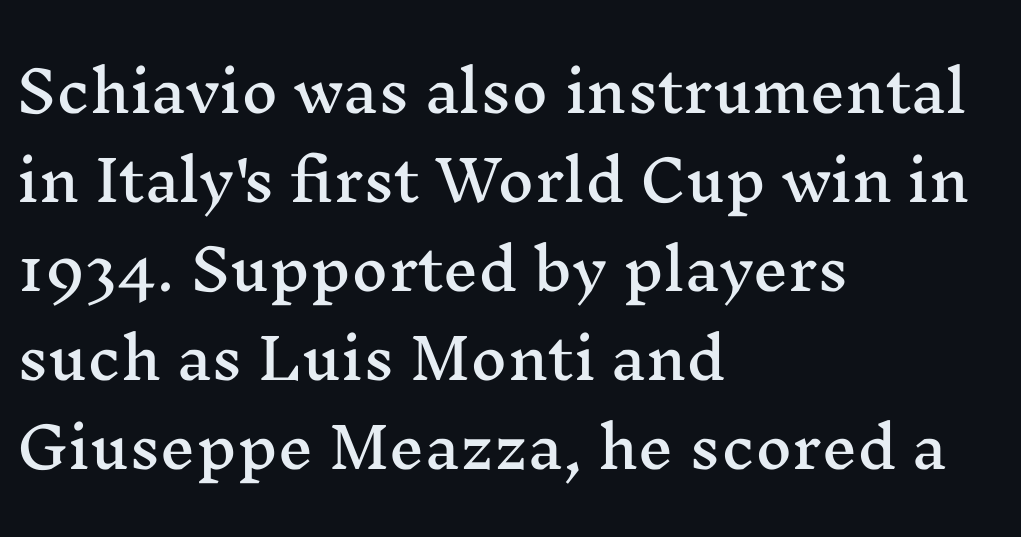
{"serif": "yes", "italic": "no", "width": "wide", "stroke_contrast": "medium", "x_height": "medium", "monospaced": "no", "underline": "no", "align": "left", "line_spacing": "normal", "line_spacing_ratio": 1.59, "letter_spacing": "normal", "letter_spacing_em": 0.0, "glyph_px": 56}
